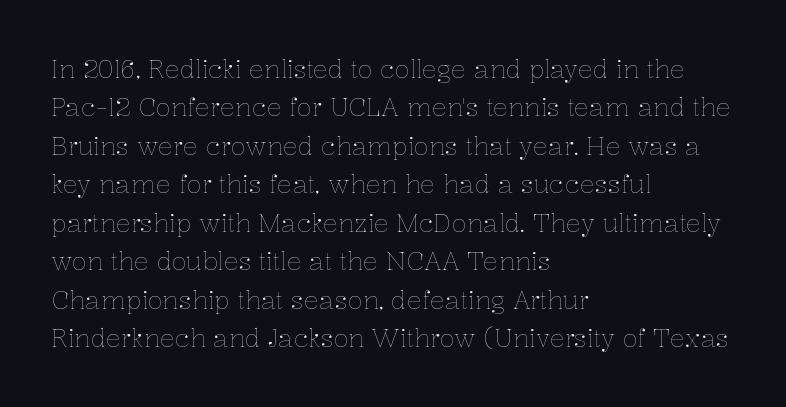
The image shows 25 px text type, upright; set left-aligned, normal line spacing (1.54x), normal letter spacing, not underlined.
